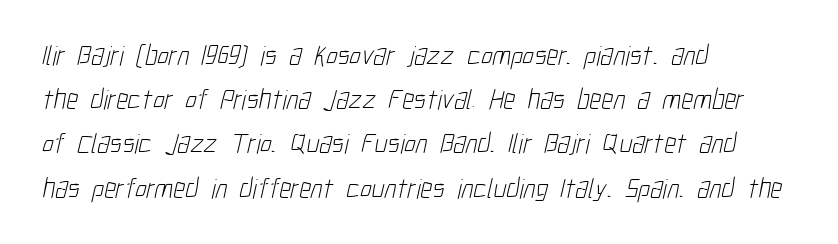
Letter spacing: default. What kind of face is this? One without serifs — a sans. Where is the straight margin? On the left. Honestly, the row spacing looks completely unremarkable. Spacing verdict: proportional, widths tailored to each character. No letter is thick-stroked: the sample isn't bold.
